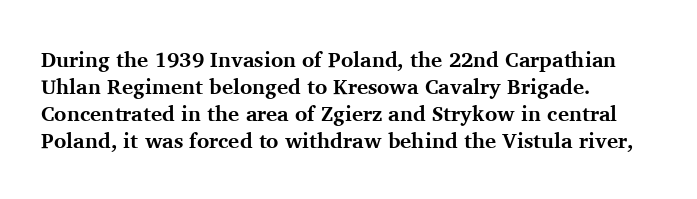
Q: Is the text bold? A: Yes.
Q: Is the text italic (slanted)? A: No, it is upright.
Q: Is the text underlined? A: No.
Q: How is the paragraph aligned? A: Left-aligned.
Q: Is the spacing between letters normal or unusually wide? A: Normal.
Q: Is the spacing between lines tight, normal or loose? A: Normal.
